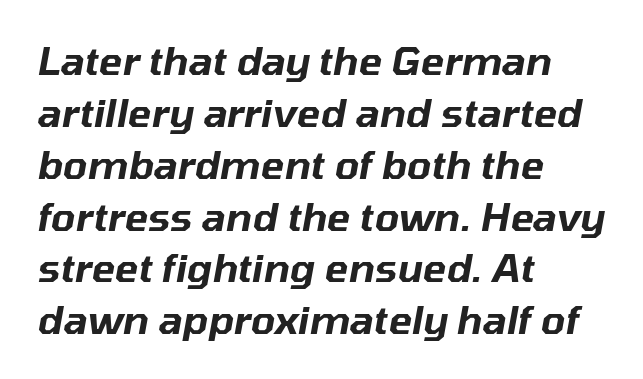
Students, observe: this is what conventionally led text looks like. Every character sits at an angle, as italics do. Letter spacing: default. This sample has the flowing, uneven cadence of proportional lettering.
